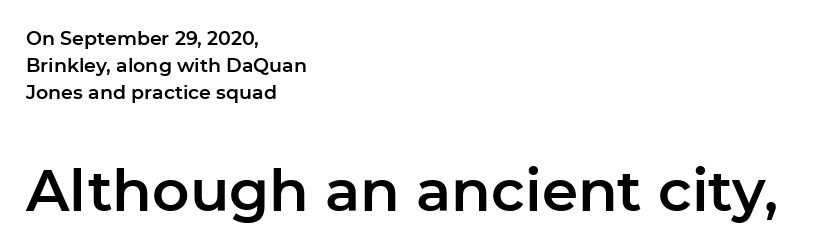
The lettering stays uniformly vertical, giving the passage a roman look. Letter spacing: default. Character widths vary here, with narrow letters taking less room than wide ones. If you squint, the bottom block still reads clearly — it's the larger of the two. Short and long lines alike share a common starting point at left.
